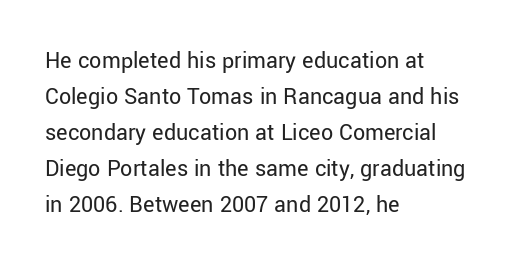
{"italic": "no", "bold": "no", "underline": "no", "align": "left", "line_spacing": "normal", "line_spacing_ratio": 1.5, "letter_spacing": "normal", "letter_spacing_em": 0.0, "glyph_px": 24}
